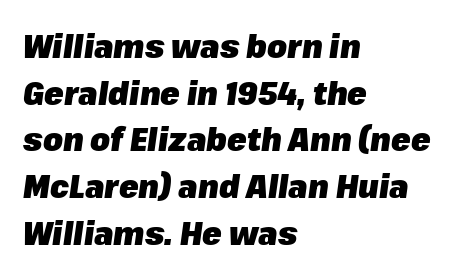
The passage is arranged the way most books set body copy — flush left. Italic: yes, the glyphs are oblique. Successive baselines arrive at the customary interval. These lines are rendered in a variable-pitch font. Typographic density is high because the face is bold.
